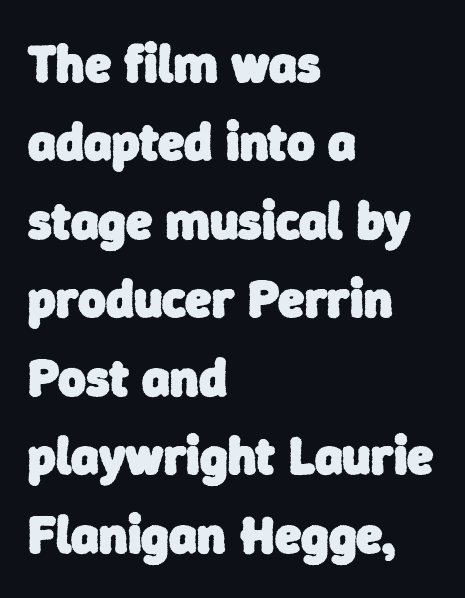
Q: Is the text bold? A: Yes.
Q: Is the typeface a serif or a sans-serif typeface? A: Sans-serif.
Q: Is the text underlined? A: No.
Q: How is the paragraph aligned? A: Left-aligned.
Q: Is the spacing between letters normal or unusually wide? A: Normal.
Q: Is the spacing between lines tight, normal or loose? A: Normal.
Q: Width (condensed, normal, or wide)? A: Normal.
Q: Stroke contrast? A: Low.
Q: x-height? A: Medium.
Q: Monospaced? A: No.
